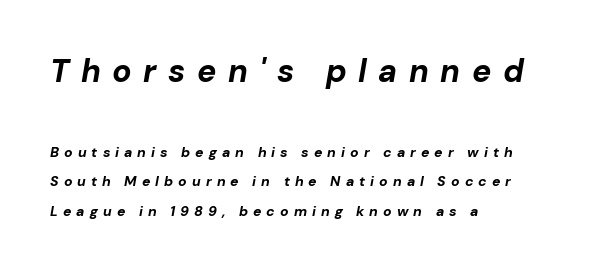
Q: Is the text bold? A: Yes.
Q: Is the text italic (slanted)? A: Yes, it leans right by about 10 degrees.
Q: Is the text underlined? A: No.
Q: How is the paragraph aligned? A: Left-aligned.
Q: Is the spacing between letters normal or unusually wide? A: Unusually wide.
Q: Is the spacing between lines tight, normal or loose? A: Loose.
Q: Which block of text is set in a larger size, the first (top) or the second (bottom)? A: The first (top) one.
Q: Width (condensed, normal, or wide)? A: Normal.
Q: Stroke contrast? A: Low.
Q: x-height? A: Medium.
Q: Monospaced? A: No.
